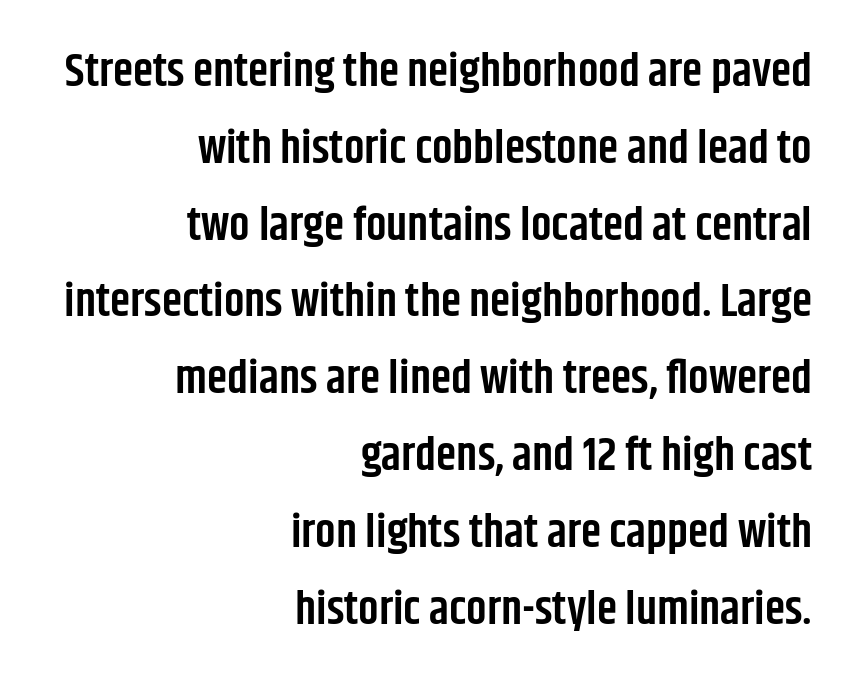
Q: Is the text bold? A: Semi-bold.
Q: Is the text italic (slanted)? A: No, it is upright.
Q: Is the typeface a serif or a sans-serif typeface? A: Sans-serif.
Q: Is the text underlined? A: No.
Q: How is the paragraph aligned? A: Right-aligned.
Q: Is the spacing between letters normal or unusually wide? A: Normal.
Q: Is the spacing between lines tight, normal or loose? A: Normal.
Q: Width (condensed, normal, or wide)? A: Condensed.
Q: Stroke contrast? A: Low.
Q: x-height? A: Large.
Q: Monospaced? A: No.
